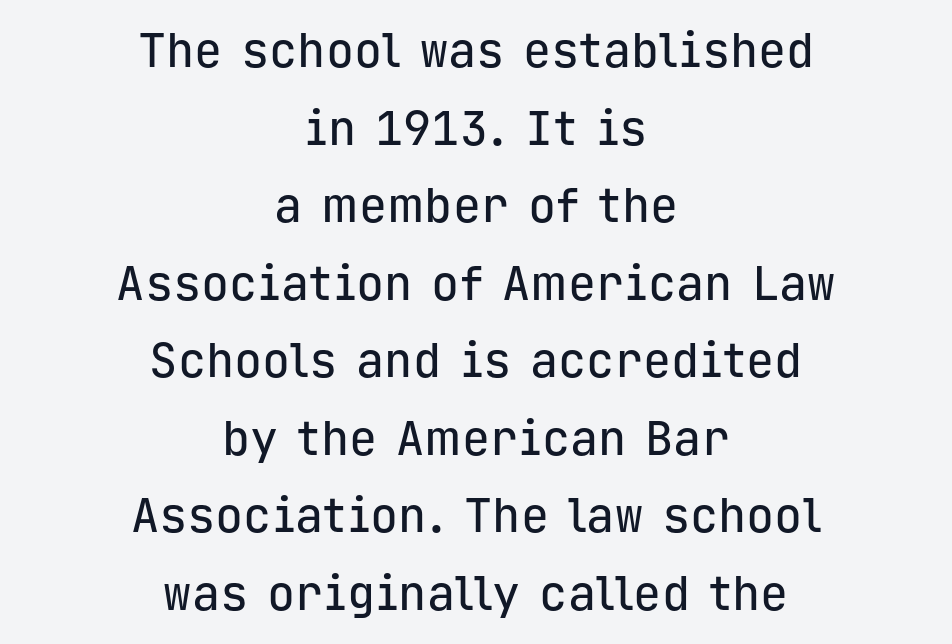
{"serif": "no", "italic": "no", "width": "normal", "stroke_contrast": "low", "x_height": "medium", "monospaced": "yes", "underline": "no", "align": "center", "line_spacing": "normal", "line_spacing_ratio": 1.65, "letter_spacing": "normal", "letter_spacing_em": 0.0, "glyph_px": 47}
